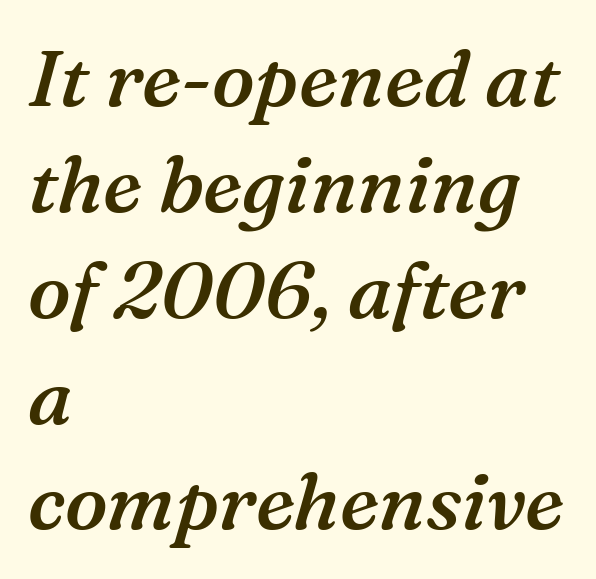
Q: Is the text bold? A: Semi-bold.
Q: Is the text italic (slanted)? A: Yes, it leans right by about 16 degrees.
Q: Is the typeface a serif or a sans-serif typeface? A: Serif.
Q: Is the text underlined? A: No.
Q: How is the paragraph aligned? A: Left-aligned.
Q: Is the spacing between letters normal or unusually wide? A: Normal.
Q: Is the spacing between lines tight, normal or loose? A: Normal.
Q: Width (condensed, normal, or wide)? A: Normal.
Q: Stroke contrast? A: Medium.
Q: x-height? A: Medium.
Q: Monospaced? A: No.
